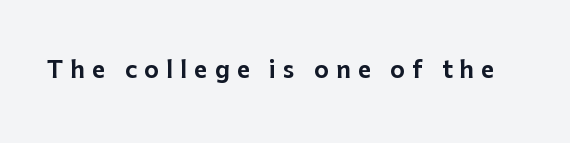
{"italic": "no", "underline": "no", "letter_spacing": "wide", "letter_spacing_em": 0.31, "glyph_px": 23}
